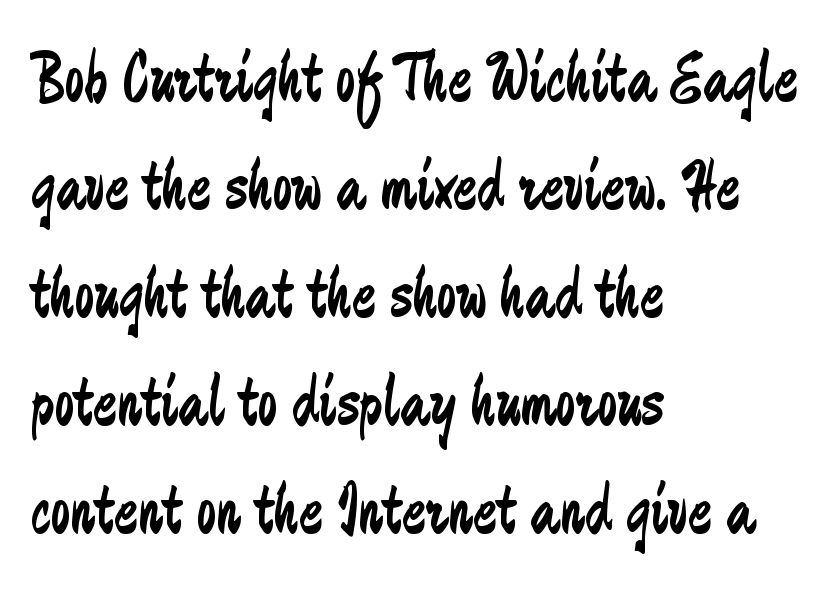
The image shows 71 px regular-weight, condensed sans-serif type; set left-aligned, normal line spacing (1.52x), normal letter spacing, not underlined; low stroke contrast and a small x-height.
